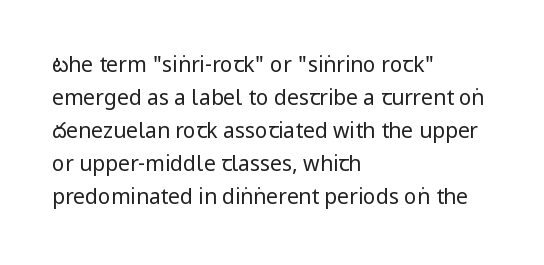
Q: Is the text bold? A: No.
Q: Is the text italic (slanted)? A: No, it is upright.
Q: Is the text underlined? A: No.
Q: How is the paragraph aligned? A: Left-aligned.
Q: Is the spacing between letters normal or unusually wide? A: Normal.
Q: Is the spacing between lines tight, normal or loose? A: Normal.
